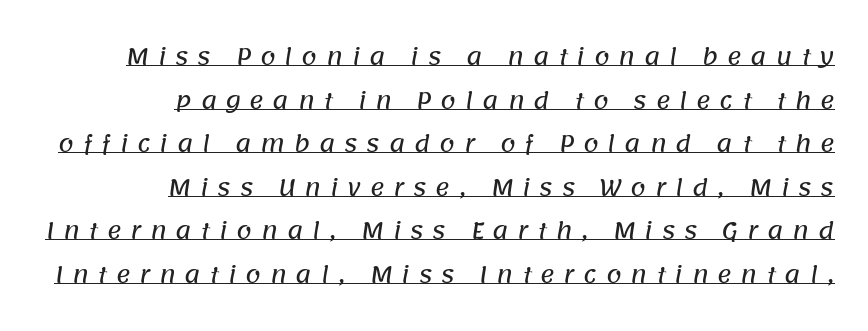
The image shows 22 px text type; set right-aligned, loose line spacing (1.98x), unusually wide letter spacing (+0.4 em), underlined.
